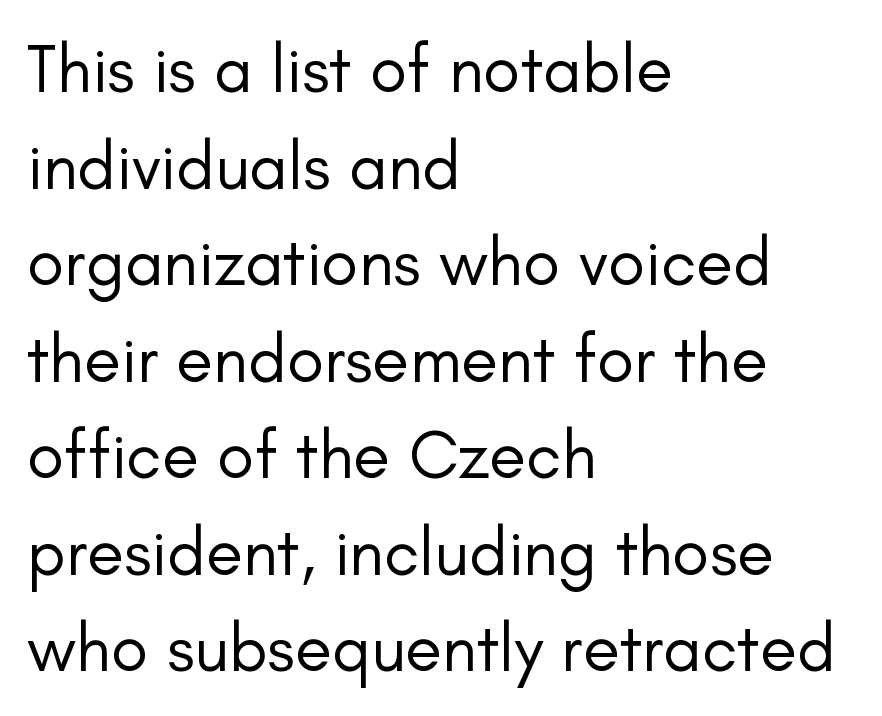
{"serif": "no", "italic": "no", "bold": "no", "weight": "regular", "width": "normal", "stroke_contrast": "low", "x_height": "small", "monospaced": "no", "underline": "no", "align": "left", "line_spacing": "normal", "line_spacing_ratio": 1.42, "letter_spacing": "normal", "letter_spacing_em": 0.0, "glyph_px": 68}
